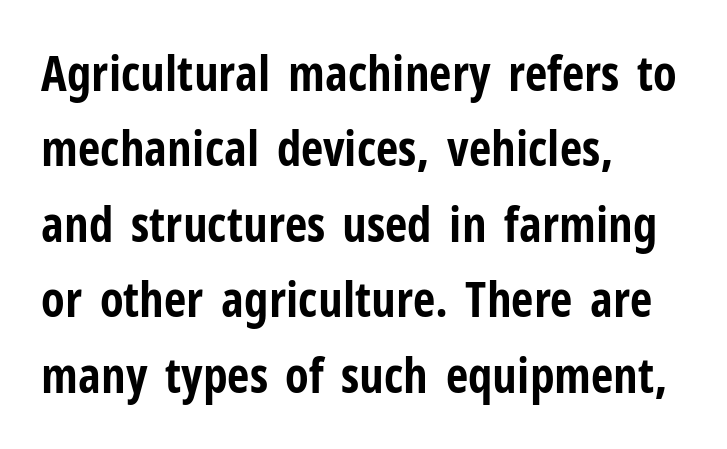
{"serif": "no", "italic": "no", "bold": "yes", "weight": "bold", "width": "condensed", "stroke_contrast": "low", "x_height": "medium", "monospaced": "no", "underline": "no", "align": "left", "line_spacing": "normal", "line_spacing_ratio": 1.54, "letter_spacing": "normal", "letter_spacing_em": 0.0, "glyph_px": 49}
